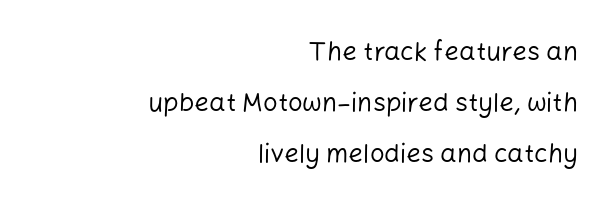
Q: Is the text bold? A: No.
Q: Is the text italic (slanted)? A: No, it is upright.
Q: Is the text underlined? A: No.
Q: How is the paragraph aligned? A: Right-aligned.
Q: Is the spacing between letters normal or unusually wide? A: Normal.
Q: Is the spacing between lines tight, normal or loose? A: Loose.
